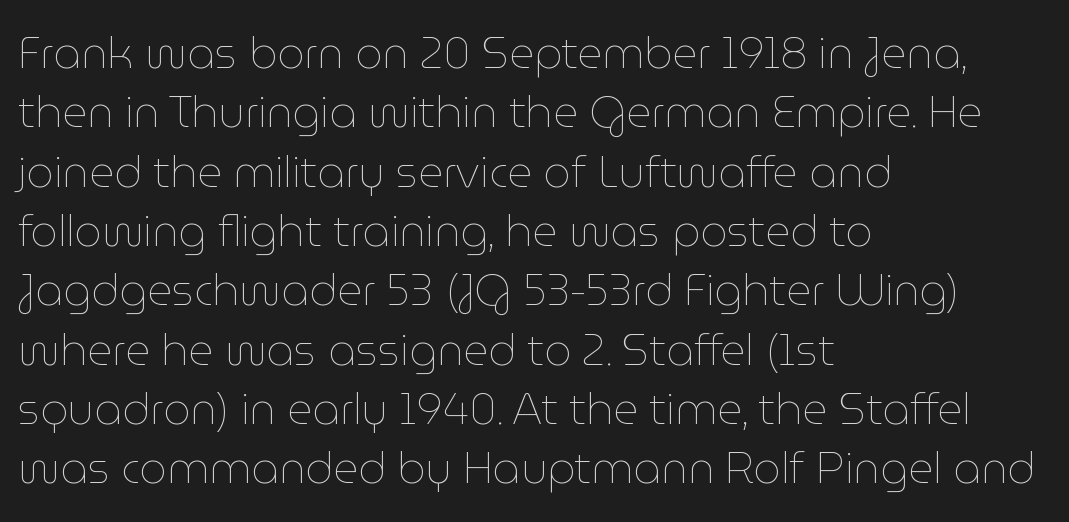
{"italic": "no", "bold": "no", "weight": "thin", "width": "normal", "stroke_contrast": "low", "x_height": "medium", "monospaced": "no", "underline": "no", "align": "left", "line_spacing": "normal", "line_spacing_ratio": 1.38, "letter_spacing": "normal", "letter_spacing_em": 0.0, "glyph_px": 43}
